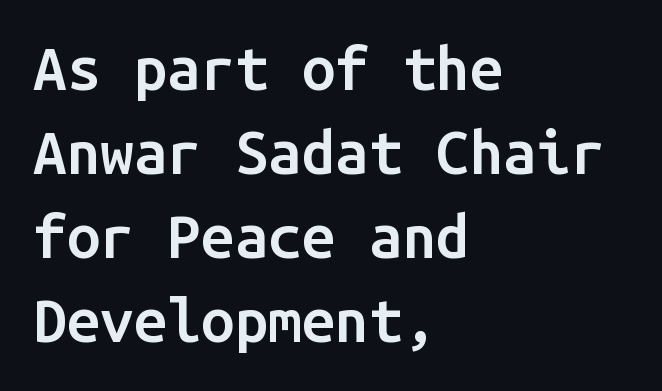
Is this a fixed-width face? Yes — each glyph sits in an identical cell. The letters stand upright; this is a roman face. Unmarked baselines from the first word to the last. The text block is weighted toward the left margin, trailing off unevenly rightward.
